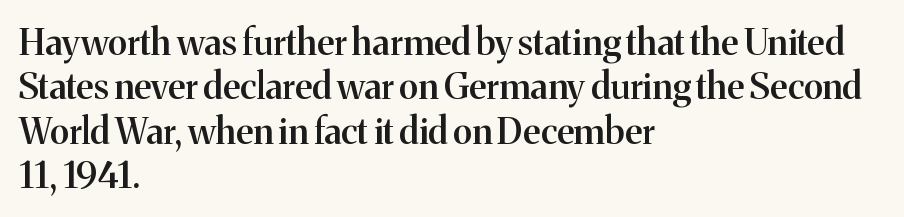
The rendering shows small feet on the letterforms — a serif design. The passage shown is typed in a proportional face where columns would drift. Posture: straight, roman, zero tilt. A classic flush-left, rag-right setting is used for this passage.
